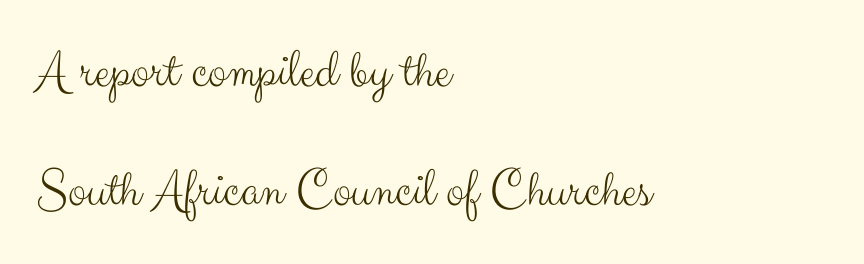
Every row of glyphs begins at an identical x-position on the left. Type style note: lacks serifs. Students, observe: this is what heavily led, spacious text looks like.
